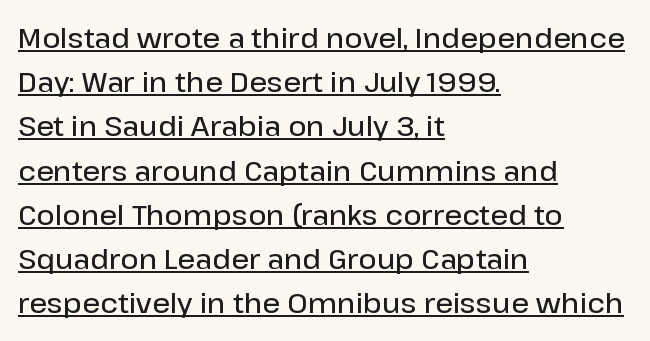
The image shows 28 px semibold sans-serif type, upright; set left-aligned, normal line spacing (1.58x), normal letter spacing, underlined; low stroke contrast and a medium x-height.
